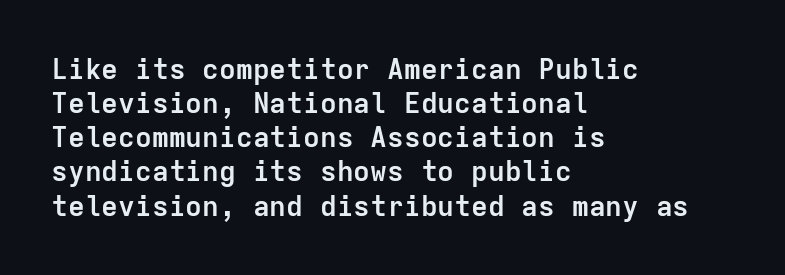
The image shows 28 px semibold sans-serif type, upright, monospaced; set left-aligned, line spacing 1.22x, normal letter spacing, not underlined; low stroke contrast and a medium x-height.
